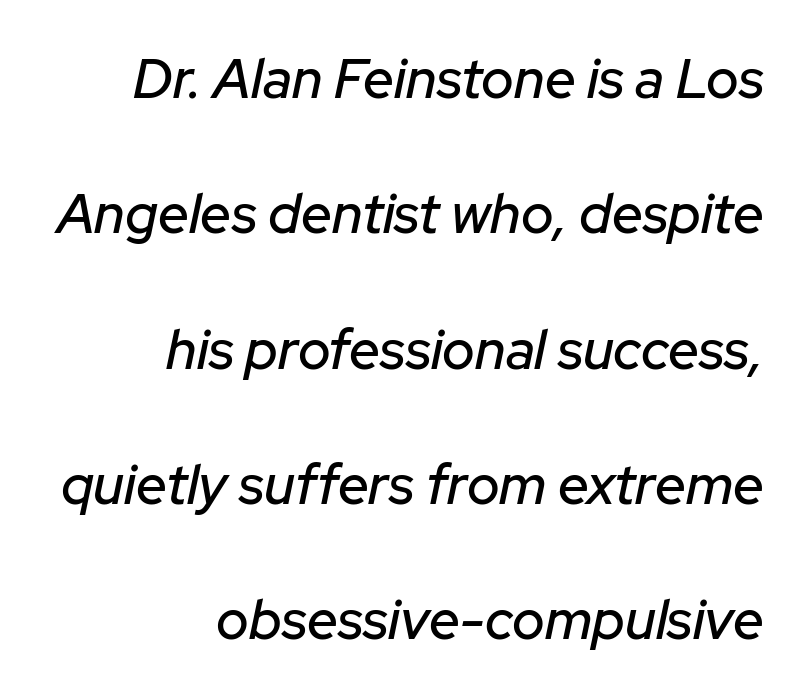
The image shows 55 px text type, italic (leaning right); set right-aligned, loose line spacing (2.46x), normal letter spacing, not underlined; low stroke contrast and a medium x-height.
